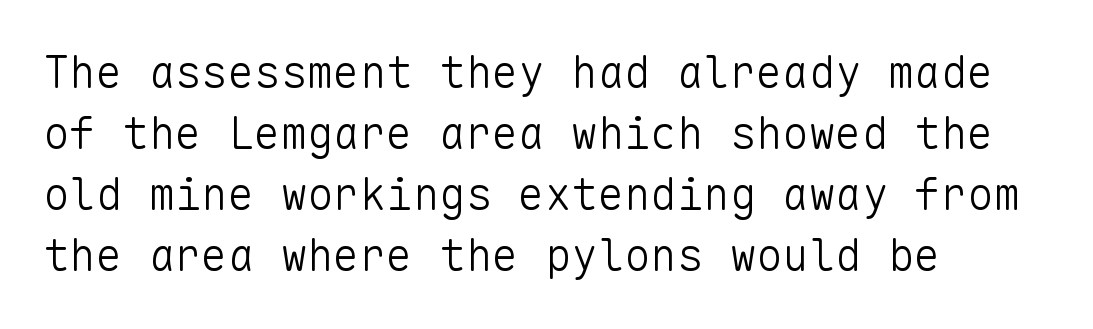
Whoever set this chose a conventional vertical rhythm. Is this a sans? Yes — the strokes have no serifs. Only glyphs here, with clear space below each row. The type sits square on the baseline with zero lean. Nobody touched the tracking dial on this one.
